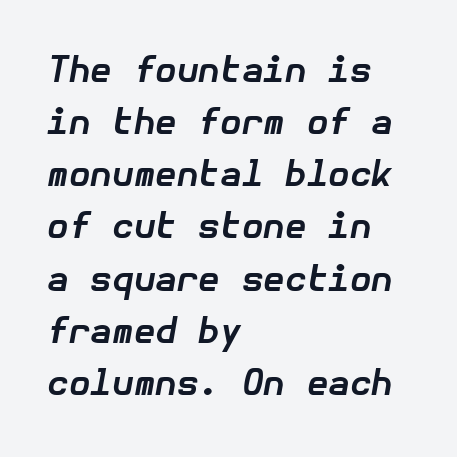
Look at the tracking — it's just the regular setting, nothing added. The leading is moderate, giving the passage an even texture. Weight: bold. Horizontal alignment here is leftward, the default for most running prose. A clean baseline with only descenders dipping below it.
